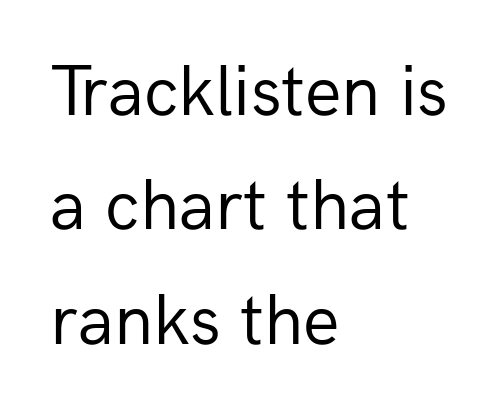
Unbolded letterforms with no extra heft. Rendered with straight, roman letterforms. The setting favours the left margin, as ordinary paragraphs usually do. The designer left line spacing at the default. The passage shown is typed in a proportional face where columns would drift.
